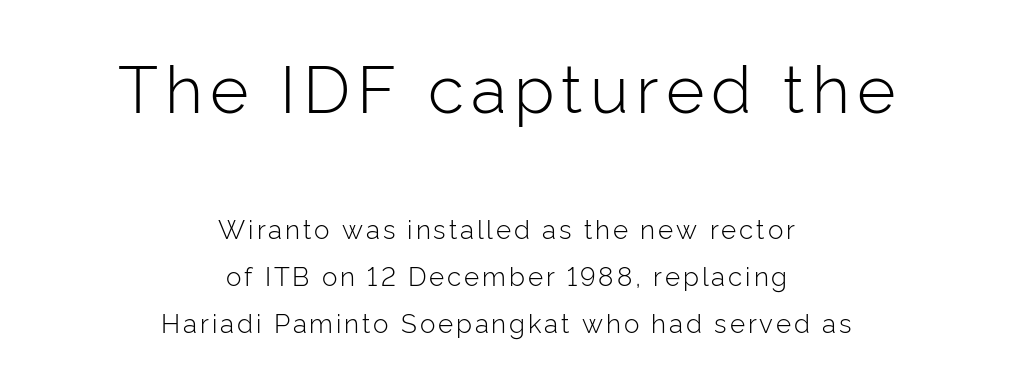
Q: Is the text bold? A: No.
Q: Is the text italic (slanted)? A: No, it is upright.
Q: Is the typeface a serif or a sans-serif typeface? A: Sans-serif.
Q: Is the text underlined? A: No.
Q: How is the paragraph aligned? A: Centered.
Q: Which block of text is set in a larger size, the first (top) or the second (bottom)? A: The first (top) one.
Q: Width (condensed, normal, or wide)? A: Normal.
Q: Stroke contrast? A: Low.
Q: x-height? A: Medium.
Q: Monospaced? A: No.
